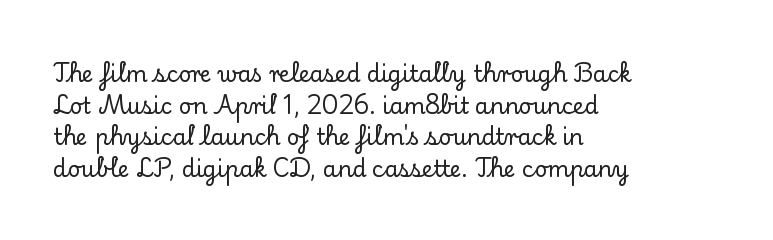
The image shows 22 px text type, upright; set left-aligned, normal line spacing (1.44x), normal letter spacing, not underlined.
